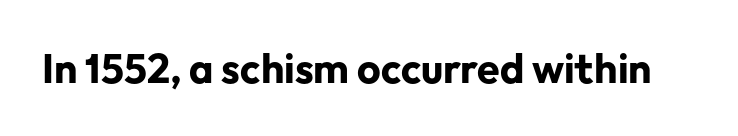
{"serif": "no", "italic": "no", "bold": "yes", "weight": "bold", "width": "normal", "stroke_contrast": "low", "x_height": "medium", "monospaced": "no", "underline": "no", "letter_spacing": "normal", "letter_spacing_em": 0.0, "glyph_px": 41}
